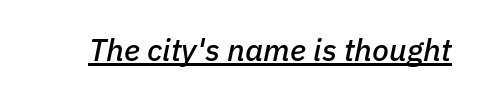
The lettering tilts uniformly, giving the passage an italic look. Underlined type. Each letter keeps its own natural width here, so spacing adapts to shape. The type is set solid horizontally, with unmodified tracking.
